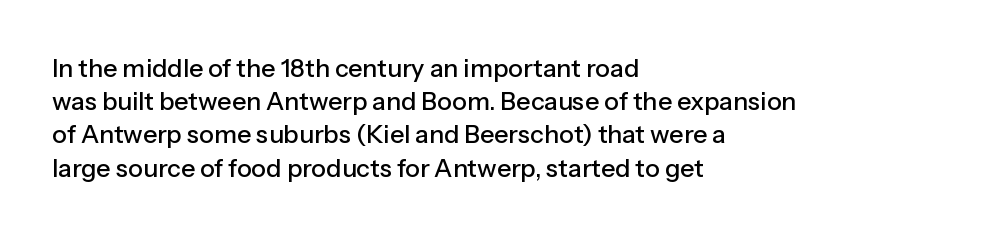
Q: Is the text italic (slanted)? A: No, it is upright.
Q: Is the text underlined? A: No.
Q: How is the paragraph aligned? A: Left-aligned.
Q: Is the spacing between letters normal or unusually wide? A: Normal.
Q: Is the spacing between lines tight, normal or loose? A: Normal.
